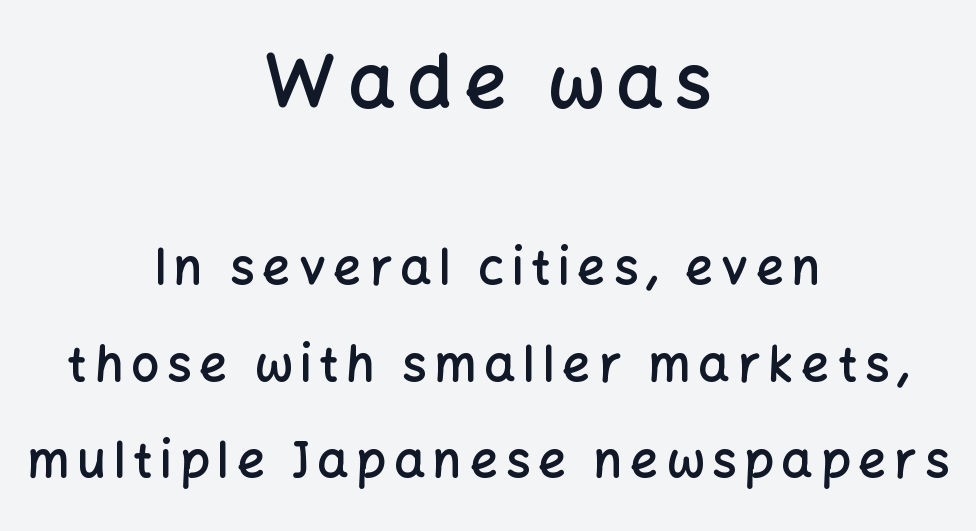
{"serif": "no", "italic": "no", "bold": "semi", "weight": "semibold", "width": "normal", "stroke_contrast": "low", "x_height": "medium", "monospaced": "no", "underline": "no", "align": "center", "line_spacing": "loose", "line_spacing_ratio": 1.97, "larger_block": "first", "size_ratio": 1.51, "glyph_px": 74}
